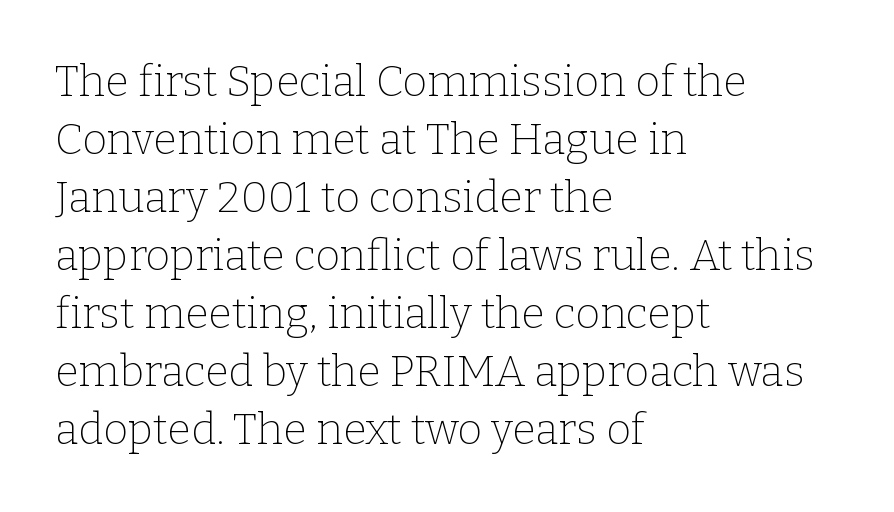
No extra ink here — the face is not bold. Every row of glyphs begins at an identical x-position on the left. Interline gaps are of average width in this sample. To sum up the face: it has serifs.
